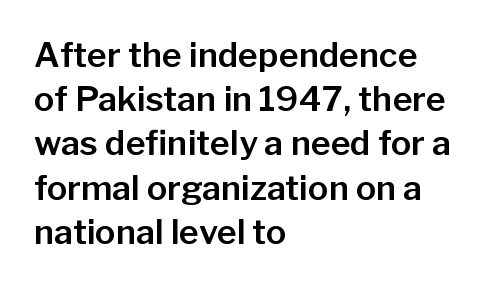
The image shows 34 px sans-serif type, upright; set left-aligned, normal line spacing (1.3x), normal letter spacing, not underlined; low stroke contrast and a medium x-height.
